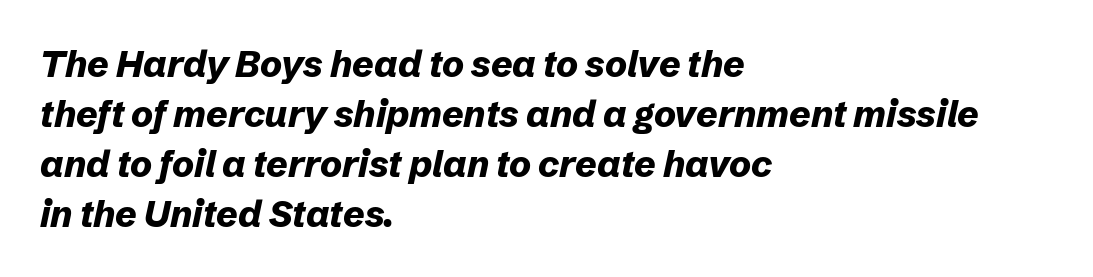
Underline: absent. Varying glyph widths throughout — classic text-font behaviour. Quick note: italic. In CSS terms this would be text-align: left. What's the leading like? Ordinary, nothing unusual. Plenty of ink on the page — the face is bold.
